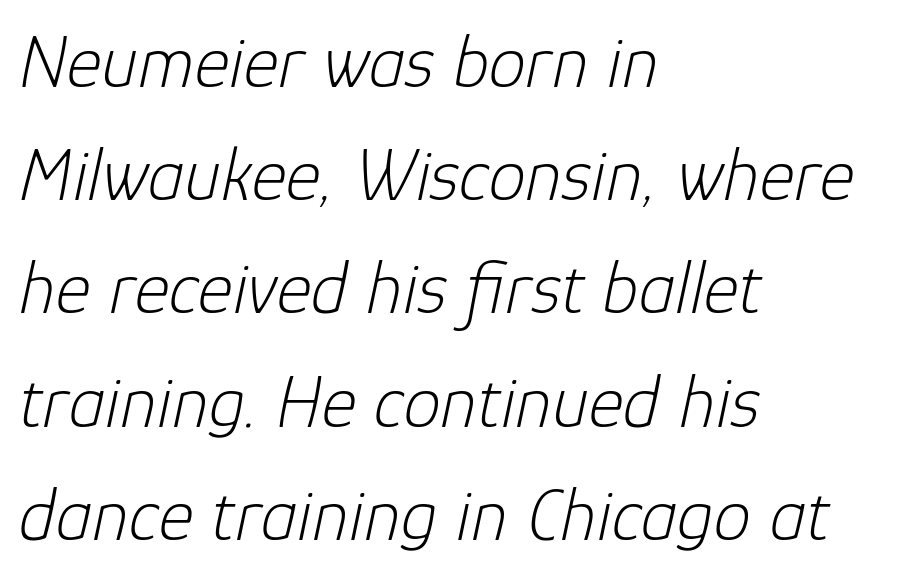
The weight would be labelled regular, book, light, or lighter still. Line starts are locked; line ends wander. Looking at the ascenders, they clearly lean. The letterforms sit shoulder to shoulder at normal distance. The area under the type is left untouched. A typesetter would call this proportional, since set widths differ per character.
